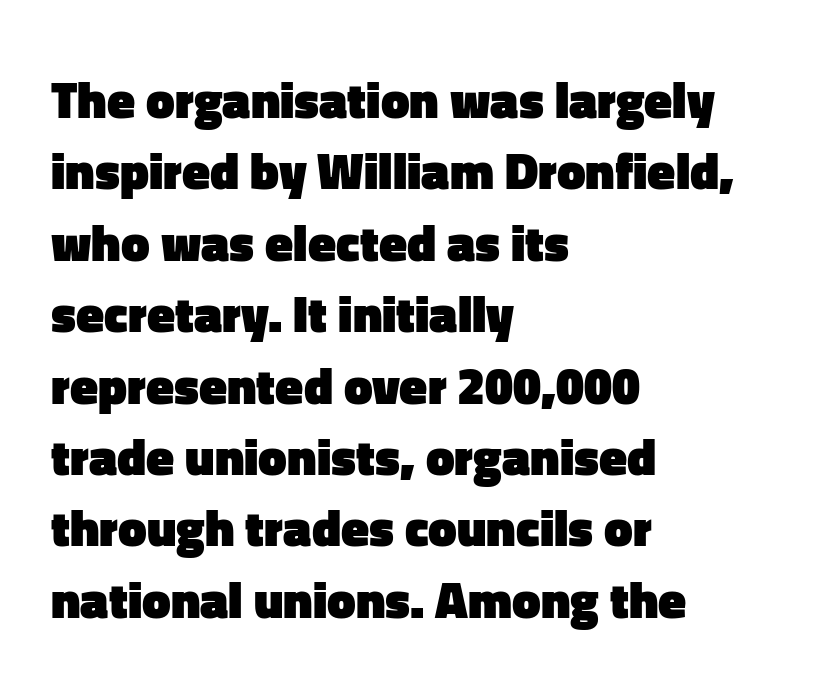
The image shows 51 px heavy sans-serif type, upright; set left-aligned, normal line spacing (1.4x), normal letter spacing, not underlined; low stroke contrast and a medium x-height.
